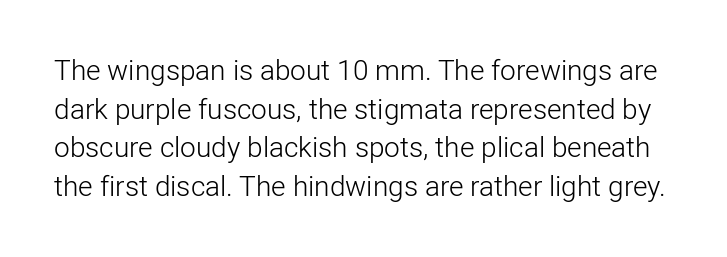
The image shows 28 px light sans-serif type, upright; set normal line spacing (1.38x), normal letter spacing, not underlined; low stroke contrast and a medium x-height.
